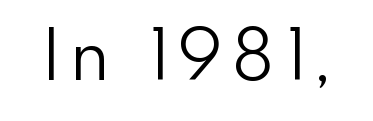
Proportional: the letters do not fall into vertical columns. Is this a sans? Yes — the strokes have no serifs. Honestly, there is no underline to notice here at all. The typeface has the unassuming heft of standard copy or less.
